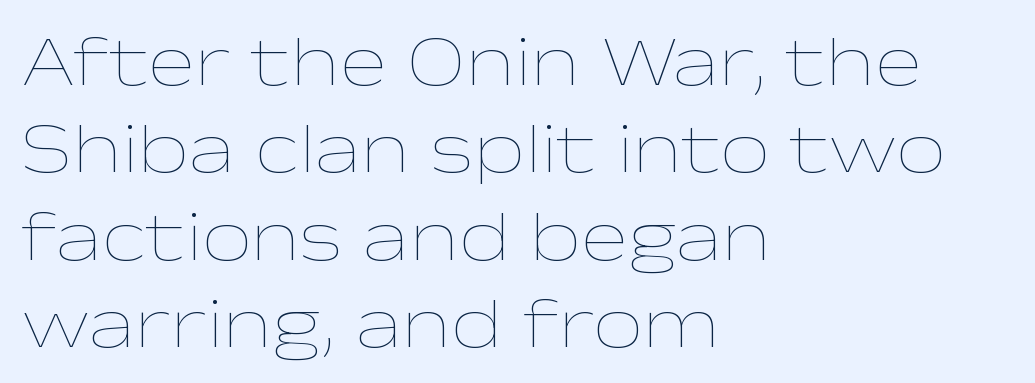
The image shows 71 px thin, wide type, upright; set left-aligned, line spacing 1.23x, normal letter spacing, not underlined; low stroke contrast and a medium x-height.
